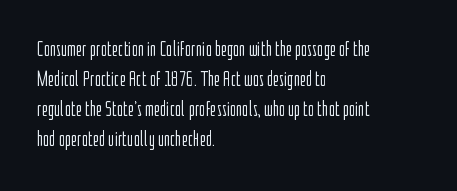
Q: Is the text bold? A: No.
Q: Is the text italic (slanted)? A: No, it is upright.
Q: Is the text underlined? A: No.
Q: How is the paragraph aligned? A: Left-aligned.
Q: Is the spacing between letters normal or unusually wide? A: Normal.
Q: Is the spacing between lines tight, normal or loose? A: Normal.
